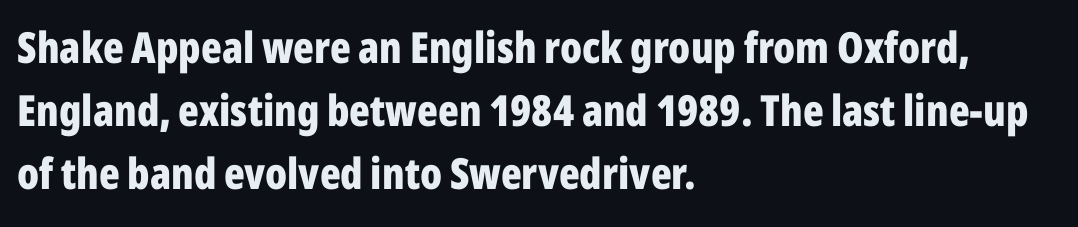
Q: Is the text bold? A: Yes.
Q: Is the text italic (slanted)? A: No, it is upright.
Q: Is the typeface a serif or a sans-serif typeface? A: Sans-serif.
Q: Is the text underlined? A: No.
Q: How is the paragraph aligned? A: Left-aligned.
Q: Is the spacing between letters normal or unusually wide? A: Normal.
Q: Is the spacing between lines tight, normal or loose? A: Normal.
Q: Width (condensed, normal, or wide)? A: Condensed.
Q: Stroke contrast? A: Low.
Q: x-height? A: Medium.
Q: Monospaced? A: No.
